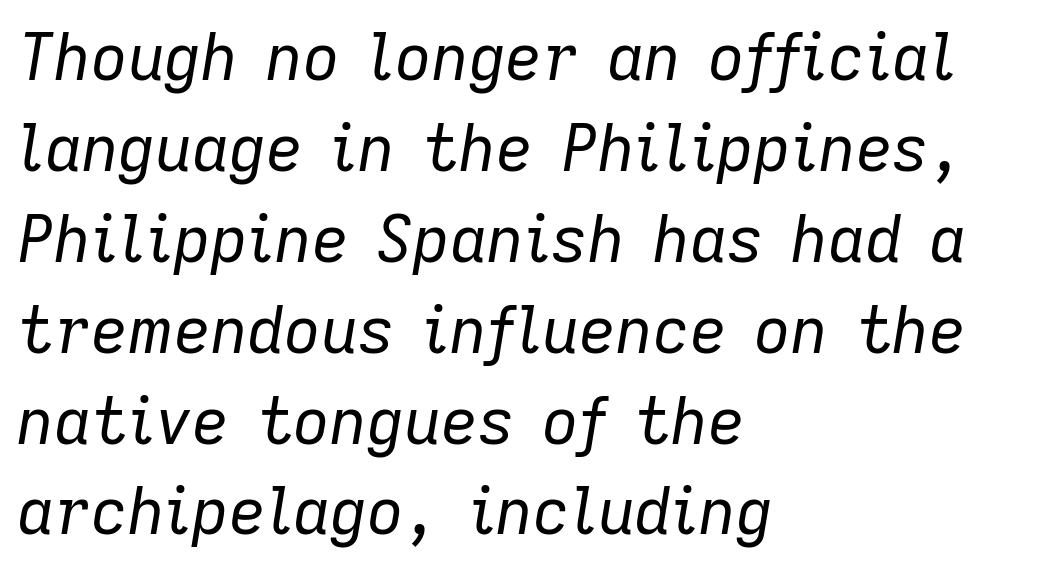
Q: Is the text bold? A: No.
Q: Is the text italic (slanted)? A: Yes, it leans right by about 9 degrees.
Q: Is the text underlined? A: No.
Q: How is the paragraph aligned? A: Left-aligned.
Q: Is the spacing between letters normal or unusually wide? A: Normal.
Q: Is the spacing between lines tight, normal or loose? A: Normal.
Q: Width (condensed, normal, or wide)? A: Normal.
Q: Stroke contrast? A: Low.
Q: x-height? A: Medium.
Q: Monospaced? A: No.
